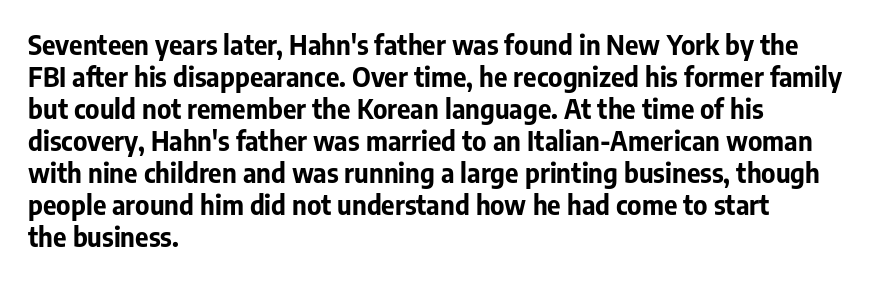
{"italic": "no", "bold": "yes", "underline": "no", "align": "left", "line_spacing_ratio": 1.23, "letter_spacing": "normal", "letter_spacing_em": 0.0, "glyph_px": 26}
